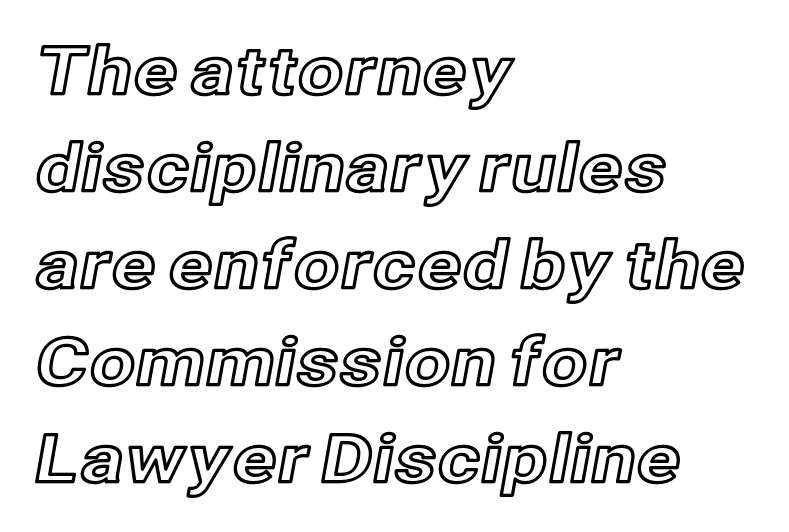
The image shows 66 px text type; set left-aligned, normal line spacing (1.47x), normal letter spacing, not underlined; a medium x-height.
